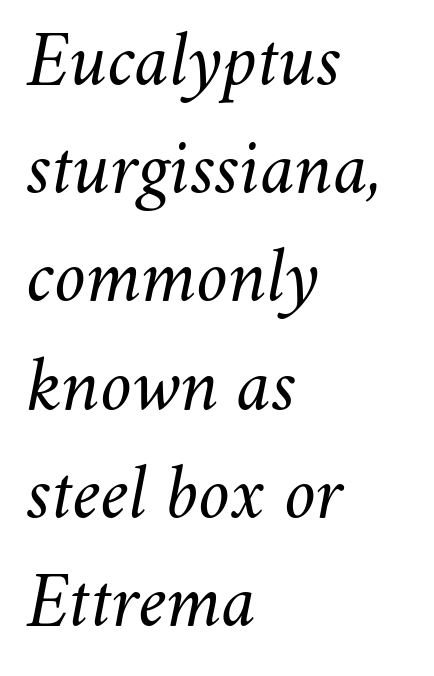
The image shows 79 px light type, italic (leaning right); set left-aligned, normal line spacing (1.37x), normal letter spacing, not underlined; medium stroke contrast and a small x-height.
